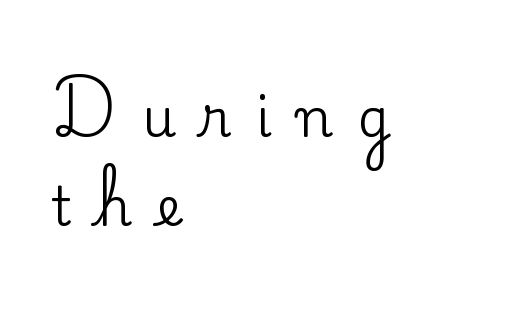
{"serif": "yes", "italic": "no", "width": "normal", "stroke_contrast": "low", "x_height": "small", "monospaced": "no", "underline": "no", "align": "left", "line_spacing": "normal", "line_spacing_ratio": 1.68, "letter_spacing": "wide", "letter_spacing_em": 0.47, "glyph_px": 53}
